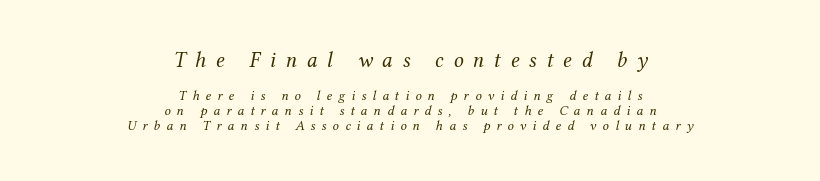
Counters stay open thanks to moderate or lighter strokes. The leading is snug, giving the passage a crowded texture. This rendering widens character spacing well past its baseline value. Leftover space on each line is divided equally before and after the words. The first block has been scaled up relative to the second.
